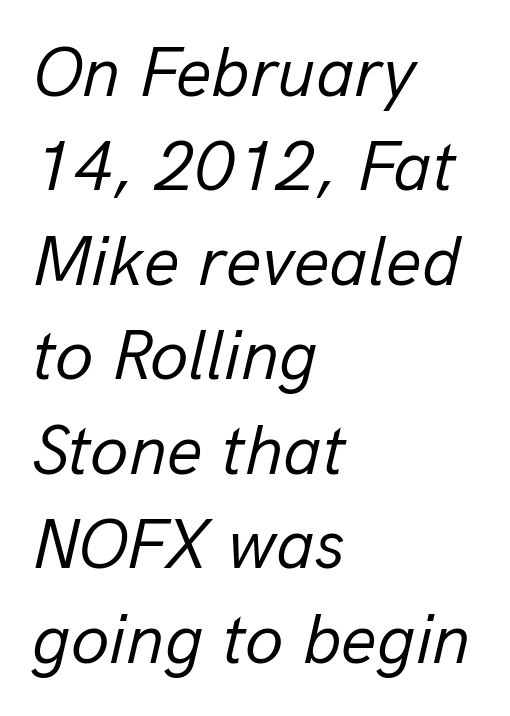
Rule under the text: the space is simply empty. Heaviness? Minimal to ordinary, like unemphasized prose. This rendering uses left alignment, leaving the right contour irregular. The rendering applies a slant to the glyphs.
